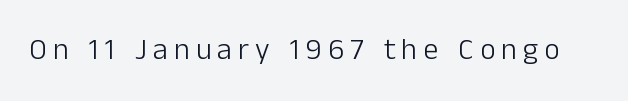
{"serif": "no", "italic": "no", "bold": "no", "weight": "light", "width": "normal", "stroke_contrast": "low", "x_height": "medium", "monospaced": "no", "underline": "no", "letter_spacing": "wide", "letter_spacing_em": 0.2, "glyph_px": 30}
